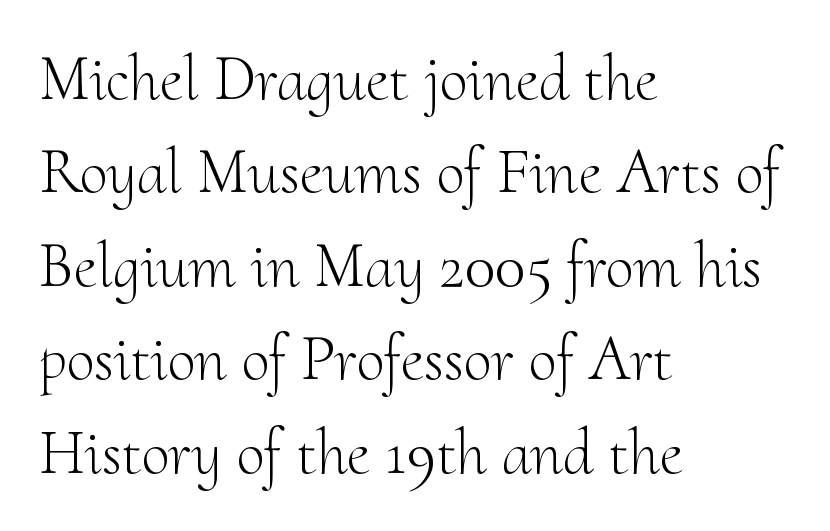
{"serif": "yes", "italic": "no", "bold": "no", "weight": "light", "width": "normal", "stroke_contrast": "medium", "x_height": "small", "monospaced": "no", "underline": "no", "align": "left", "line_spacing": "normal", "line_spacing_ratio": 1.46, "letter_spacing": "normal", "letter_spacing_em": 0.0, "glyph_px": 64}
